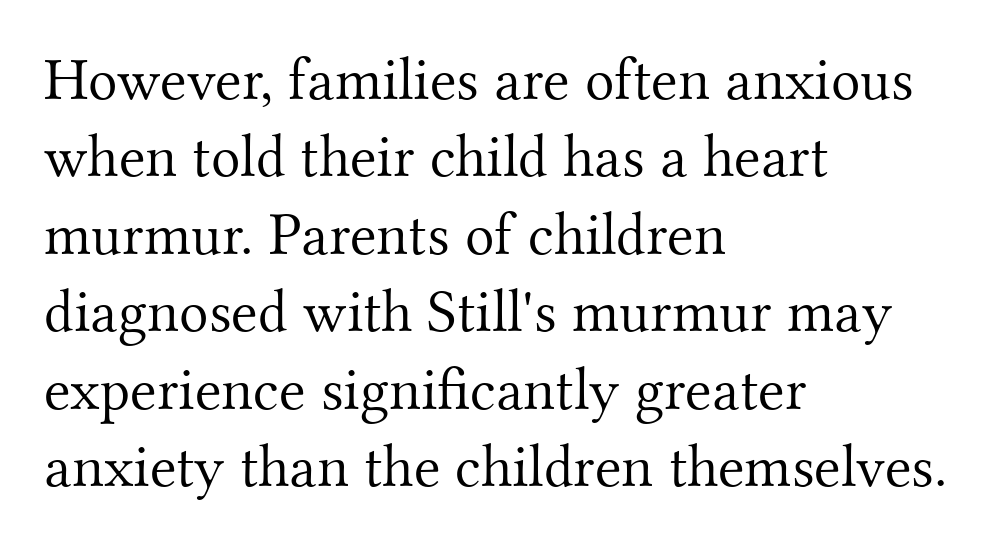
Default kerning and tracking; the words read as compact shapes. The space directly below the letters is spotless. Which margin do the lines hug? The left one — the right edge is uneven. Proportional: the letters do not fall into vertical columns.
